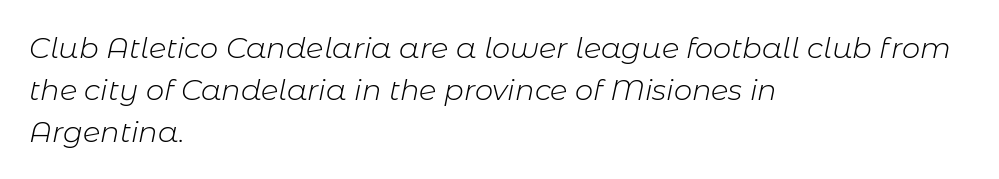
Q: Is the text bold? A: No.
Q: Is the text italic (slanted)? A: Yes, it leans right by about 11 degrees.
Q: Is the text underlined? A: No.
Q: How is the paragraph aligned? A: Left-aligned.
Q: Is the spacing between letters normal or unusually wide? A: Normal.
Q: Is the spacing between lines tight, normal or loose? A: Normal.
Q: Width (condensed, normal, or wide)? A: Normal.
Q: Stroke contrast? A: Low.
Q: x-height? A: Medium.
Q: Monospaced? A: No.
